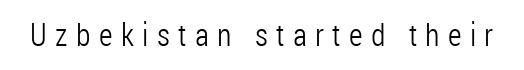
The image shows 32 px light, condensed sans-serif type, upright; set unusually wide letter spacing (+0.26 em), not underlined; low stroke contrast and a medium x-height.
